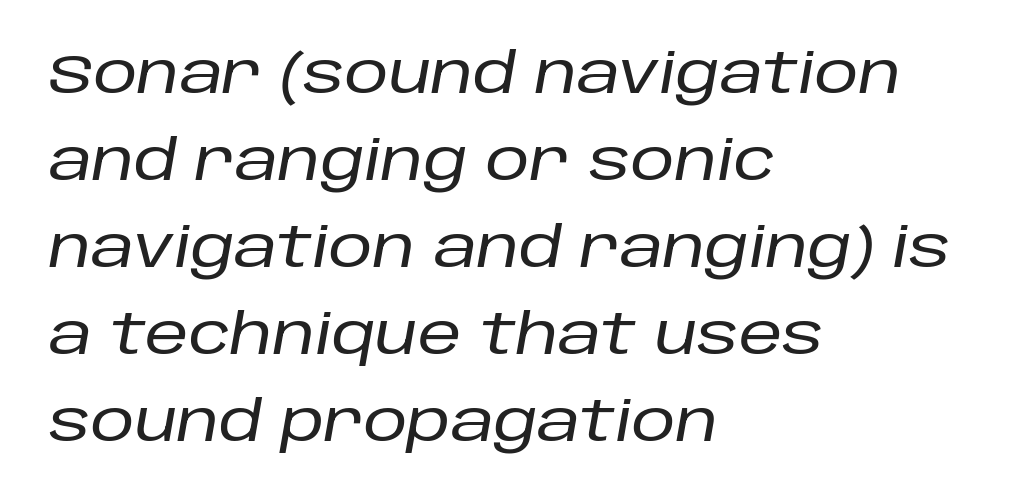
Q: Is the text italic (slanted)? A: Yes, it leans right by about 10 degrees.
Q: Is the text underlined? A: No.
Q: How is the paragraph aligned? A: Left-aligned.
Q: Is the spacing between letters normal or unusually wide? A: Normal.
Q: Is the spacing between lines tight, normal or loose? A: Normal.
Q: Width (condensed, normal, or wide)? A: Normal.
Q: Stroke contrast? A: Low.
Q: x-height? A: Large.
Q: Monospaced? A: No.
